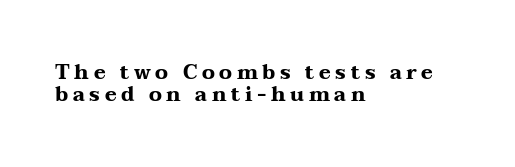
Q: Is the text bold? A: Yes.
Q: Is the text italic (slanted)? A: No, it is upright.
Q: Is the text underlined? A: No.
Q: How is the paragraph aligned? A: Left-aligned.
Q: Is the spacing between letters normal or unusually wide? A: Unusually wide.
Q: Is the spacing between lines tight, normal or loose? A: Tight.
